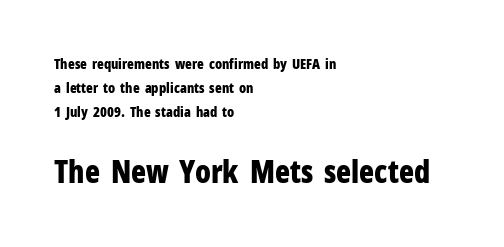
The image shows 31 px bold, condensed sans-serif type, upright; set left-aligned, line spacing 1.71x, normal letter spacing, not underlined; the second (bottom) block is 2.21x larger; low stroke contrast and a medium x-height.
